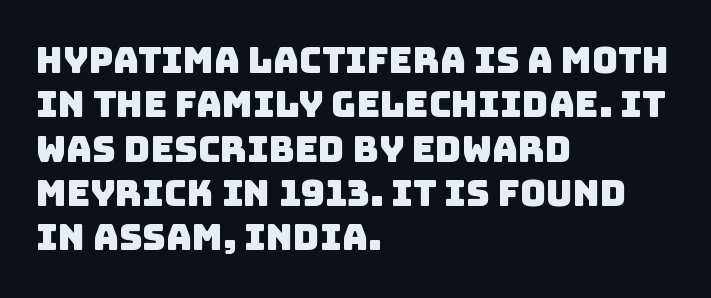
{"serif": "no", "width": "normal", "stroke_contrast": "low", "x_height": "large", "monospaced": "no", "underline": "no", "align": "left", "line_spacing_ratio": 1.23, "letter_spacing": "normal", "letter_spacing_em": 0.0, "glyph_px": 36}
